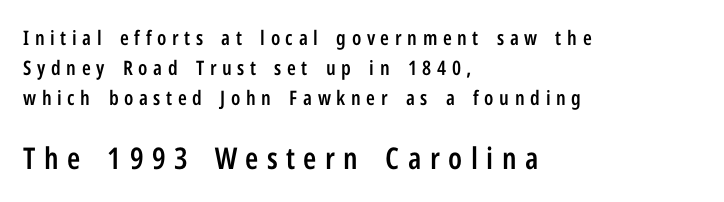
The image shows 30 px semibold, condensed sans-serif type, upright; set left-aligned, normal line spacing (1.49x), unusually wide letter spacing (+0.28 em), not underlined; the second (bottom) block is 1.5x larger; low stroke contrast and a medium x-height.
